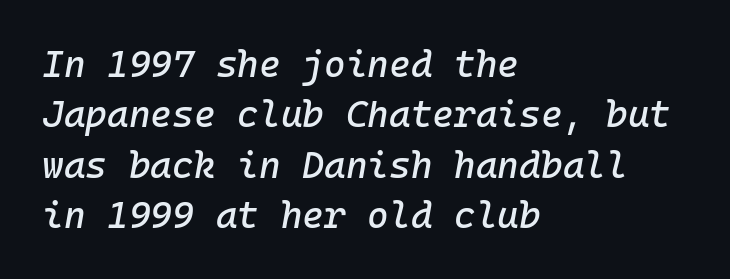
{"italic": "yes", "lean": "right", "slant_degrees": 10, "width": "normal", "stroke_contrast": "low", "x_height": "medium", "monospaced": "yes", "underline": "no", "align": "left", "line_spacing": "normal", "line_spacing_ratio": 1.36, "letter_spacing": "normal", "letter_spacing_em": 0.0, "glyph_px": 37}
